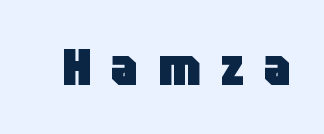
The gaps between neighbouring characters are conspicuously large. The passage shown is typed in a proportional face where columns would drift. The face used here has the dense, thick strokes of a bold. Italic? Not at all — the glyphs are vertical.
